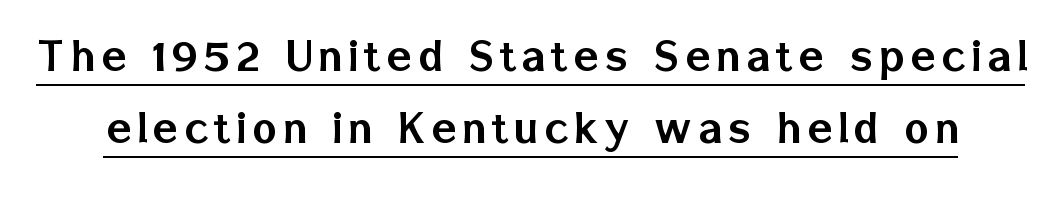
{"serif": "no", "italic": "no", "width": "normal", "stroke_contrast": "low", "x_height": "medium", "monospaced": "no", "underline": "yes", "line_spacing": "normal", "line_spacing_ratio": 1.39, "glyph_px": 52}
